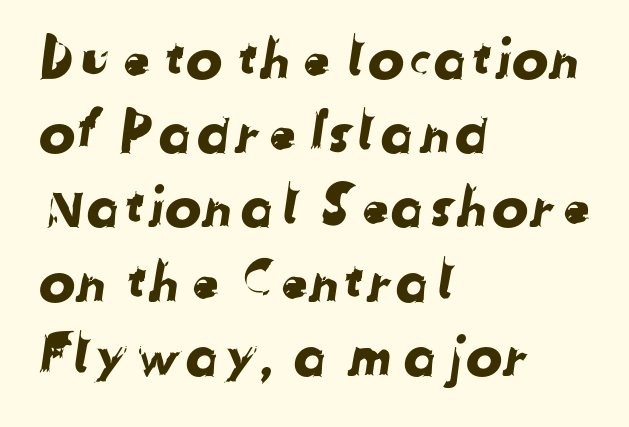
The designer left line spacing at the default. These lines are set flush left with a ragged right edge. The rendering keeps characters at their native spacing. These lines are rendered in a variable-pitch font. A bare baseline throughout the passage. The text was rendered using a sans face with plain stroke endings.
